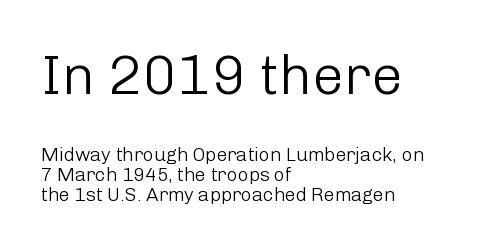
{"serif": "no", "italic": "no", "bold": "no", "weight": "light", "width": "normal", "stroke_contrast": "low", "x_height": "medium", "monospaced": "no", "underline": "no", "align": "left", "line_spacing": "tight", "line_spacing_ratio": 1.03, "letter_spacing": "normal", "letter_spacing_em": 0.0, "larger_block": "first", "size_ratio": 2.95, "glyph_px": 56}
